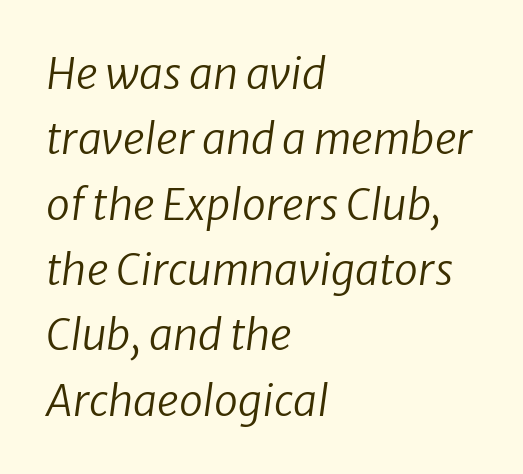
{"italic": "yes", "lean": "right", "slant_degrees": 8, "bold": "no", "weight": "regular", "width": "normal", "stroke_contrast": "low", "x_height": "medium", "monospaced": "no", "underline": "no", "align": "left", "line_spacing": "normal", "line_spacing_ratio": 1.52, "letter_spacing": "normal", "letter_spacing_em": 0.0, "glyph_px": 43}
